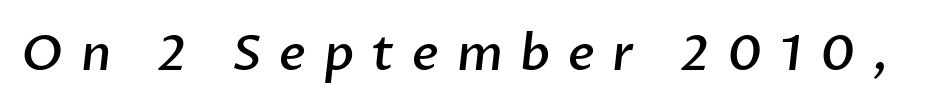
The image shows 49 px semibold sans-serif type; set unusually wide letter spacing (+0.36 em), not underlined; low stroke contrast and a medium x-height.
